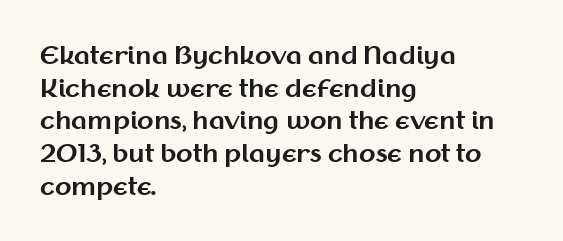
The image shows 24 px bold type, upright; set left-aligned, normal line spacing (1.36x), normal letter spacing, not underlined.
